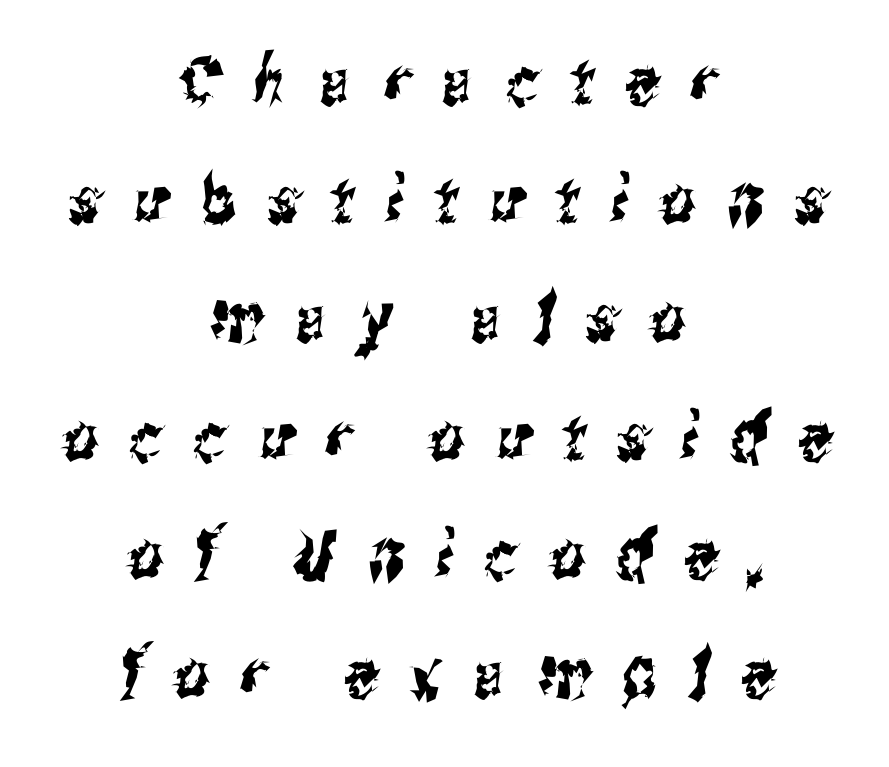
Q: Is the typeface a serif or a sans-serif typeface? A: Sans-serif.
Q: Is the text underlined? A: No.
Q: How is the paragraph aligned? A: Centered.
Q: Is the spacing between letters normal or unusually wide? A: Unusually wide.
Q: Width (condensed, normal, or wide)? A: Condensed.
Q: Stroke contrast? A: Medium.
Q: x-height? A: Medium.
Q: Monospaced? A: No.
